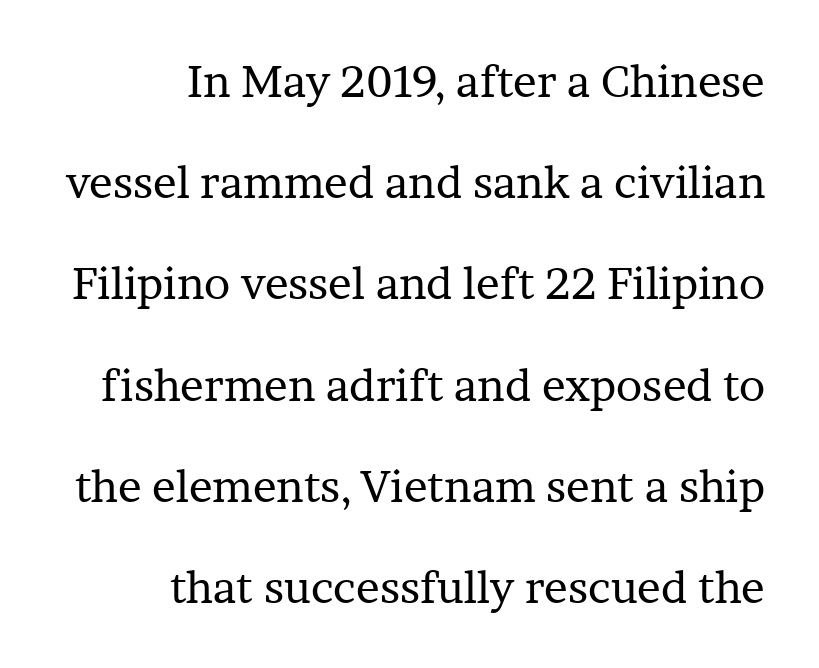
{"serif": "yes", "italic": "no", "bold": "no", "weight": "regular", "width": "normal", "stroke_contrast": "low", "x_height": "medium", "monospaced": "no", "underline": "no", "align": "right", "line_spacing": "loose", "line_spacing_ratio": 2.3, "letter_spacing": "normal", "letter_spacing_em": 0.0, "glyph_px": 44}
